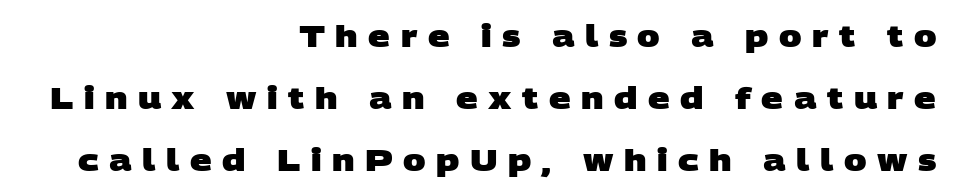
Q: Is the text bold? A: Yes.
Q: Is the typeface a serif or a sans-serif typeface? A: Sans-serif.
Q: Is the text underlined? A: No.
Q: How is the paragraph aligned? A: Right-aligned.
Q: Is the spacing between letters normal or unusually wide? A: Unusually wide.
Q: Is the spacing between lines tight, normal or loose? A: Loose.
Q: Width (condensed, normal, or wide)? A: Wide.
Q: Stroke contrast? A: Low.
Q: x-height? A: Large.
Q: Monospaced? A: No.
